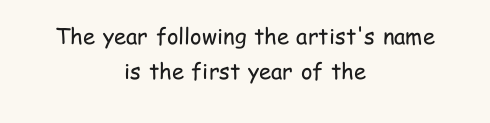
{"italic": "no", "bold": "no", "underline": "no", "align": "center", "line_spacing": "normal", "line_spacing_ratio": 1.58, "letter_spacing": "normal", "letter_spacing_em": 0.0, "glyph_px": 22}
